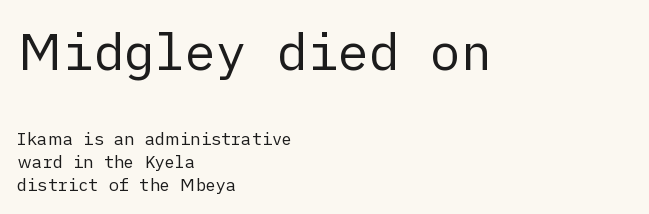
Q: Is the text bold? A: No.
Q: Is the text italic (slanted)? A: No, it is upright.
Q: Is the typeface a serif or a sans-serif typeface? A: Sans-serif.
Q: Is the text underlined? A: No.
Q: How is the paragraph aligned? A: Left-aligned.
Q: Is the spacing between letters normal or unusually wide? A: Normal.
Q: Is the spacing between lines tight, normal or loose? A: Normal.
Q: Which block of text is set in a larger size, the first (top) or the second (bottom)? A: The first (top) one.
Q: Width (condensed, normal, or wide)? A: Normal.
Q: Stroke contrast? A: Low.
Q: x-height? A: Medium.
